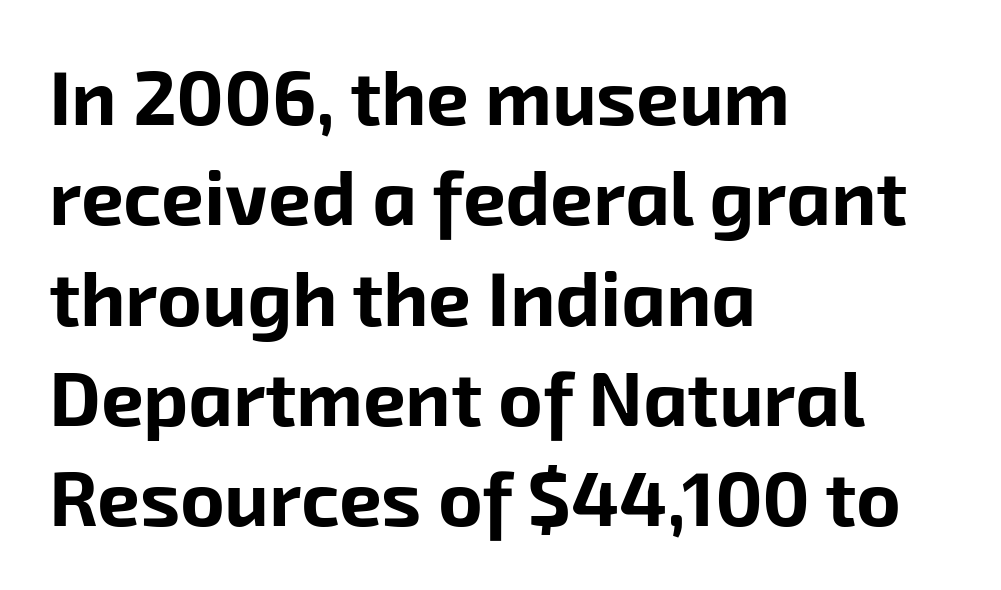
The image shows 76 px bold sans-serif type; set left-aligned, normal line spacing (1.32x), normal letter spacing, not underlined; low stroke contrast and a medium x-height.
